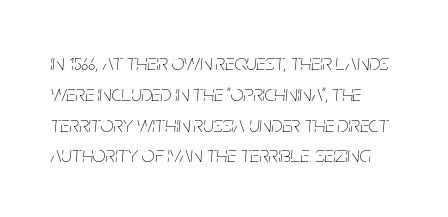
Glance below the letters and you will spot only blank space. The face used here is rendered with its standard letterfit. Quick note: interline space is typical. Designer's note — italics engaged. Ink coverage per letter is moderate at most. Reading down the block, your eye returns to a fixed left position each line.
